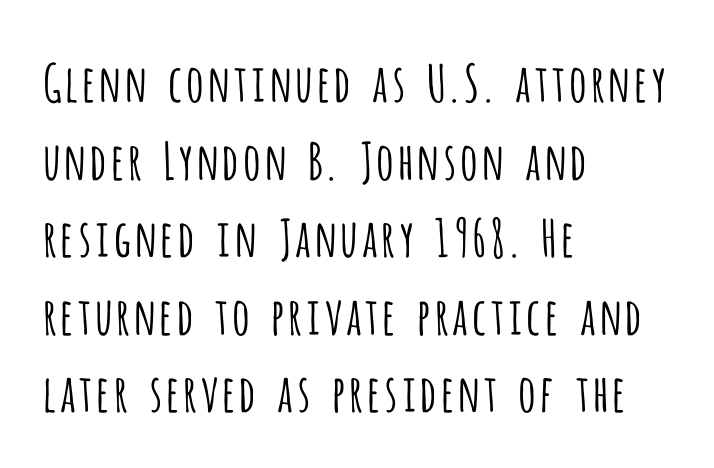
Is this a fixed-width face? No — the glyphs have proportional, varying widths. Each new line begins a customary step beneath the previous one. The font family rendered here belongs to the sans-serif group. Vertical stems look standard width or narrower in stroke. These lines are set flush left with a ragged right edge.
